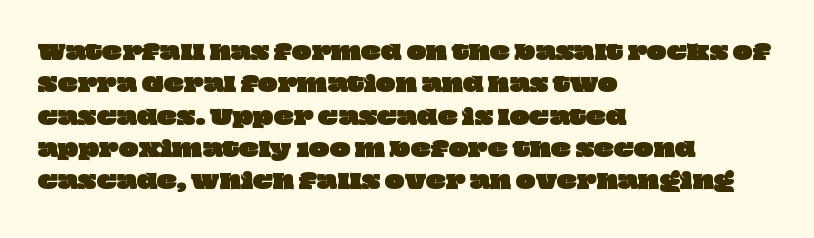
Type without underlining. Left-aligned paragraph, ragged on the right. Words appear dense and cohesive because spacing is normal. The rows are spaced the way most documents space them.
